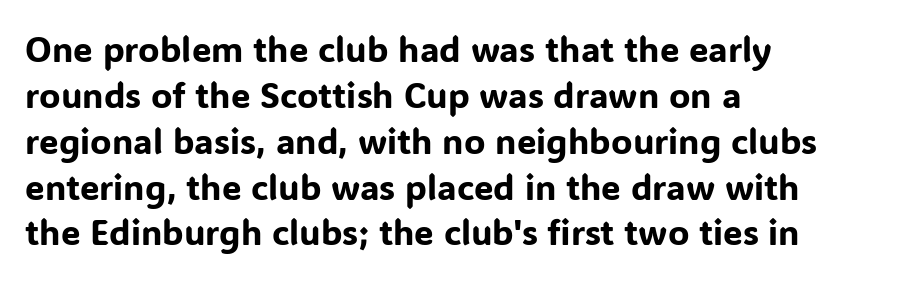
Q: Is the text italic (slanted)? A: No, it is upright.
Q: Is the typeface a serif or a sans-serif typeface? A: Sans-serif.
Q: Is the text underlined? A: No.
Q: How is the paragraph aligned? A: Left-aligned.
Q: Is the spacing between letters normal or unusually wide? A: Normal.
Q: Is the spacing between lines tight, normal or loose? A: Normal.
Q: Width (condensed, normal, or wide)? A: Normal.
Q: Stroke contrast? A: Low.
Q: x-height? A: Medium.
Q: Monospaced? A: No.
